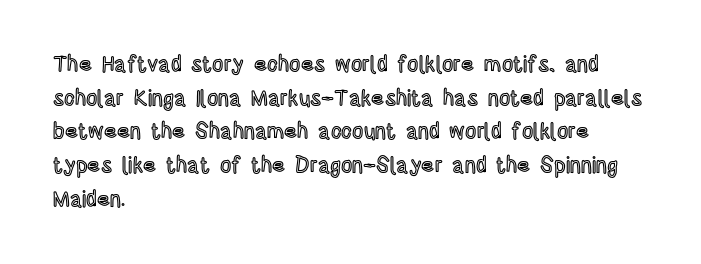
{"italic": "no", "underline": "no", "align": "left", "line_spacing": "normal", "line_spacing_ratio": 1.53, "letter_spacing": "normal", "letter_spacing_em": 0.0, "glyph_px": 22}
